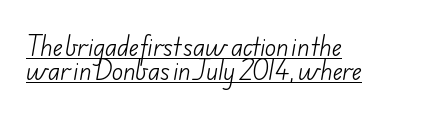
{"bold": "no", "underline": "yes", "align": "left", "line_spacing": "tight", "line_spacing_ratio": 1.03, "letter_spacing": "normal", "letter_spacing_em": 0.0, "glyph_px": 23}
